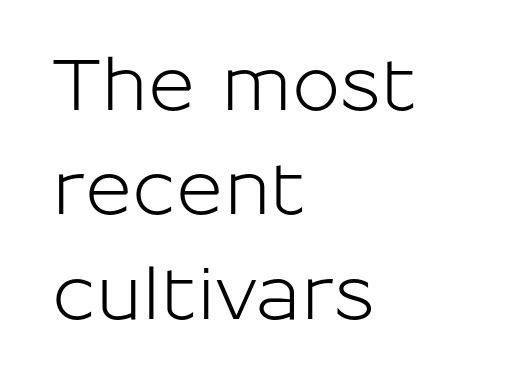
Horizontally, the lines are justified to the leading edge only. Whoever set this chose a conventional vertical rhythm. The passage shown is not underscored anywhere. Short note: letters normally spaced.
